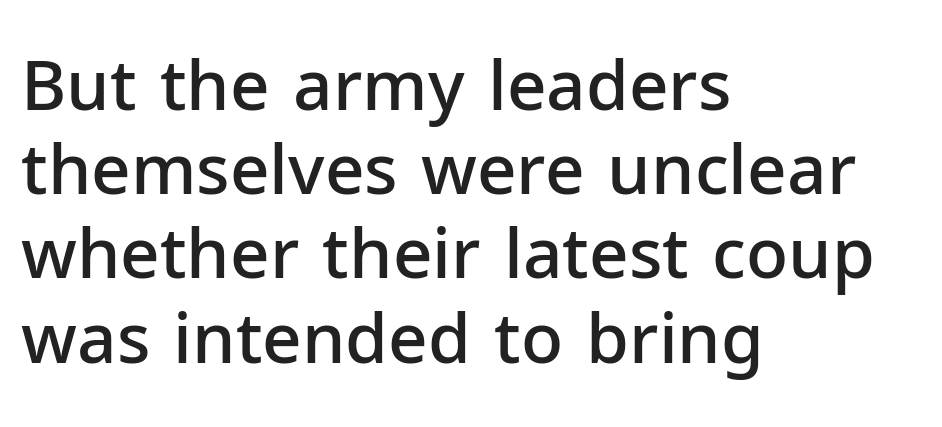
Q: Is the text bold? A: Semi-bold.
Q: Is the text italic (slanted)? A: No, it is upright.
Q: Is the typeface a serif or a sans-serif typeface? A: Sans-serif.
Q: Is the text underlined? A: No.
Q: How is the paragraph aligned? A: Left-aligned.
Q: Is the spacing between letters normal or unusually wide? A: Normal.
Q: Width (condensed, normal, or wide)? A: Normal.
Q: Stroke contrast? A: Low.
Q: x-height? A: Medium.
Q: Monospaced? A: No.
